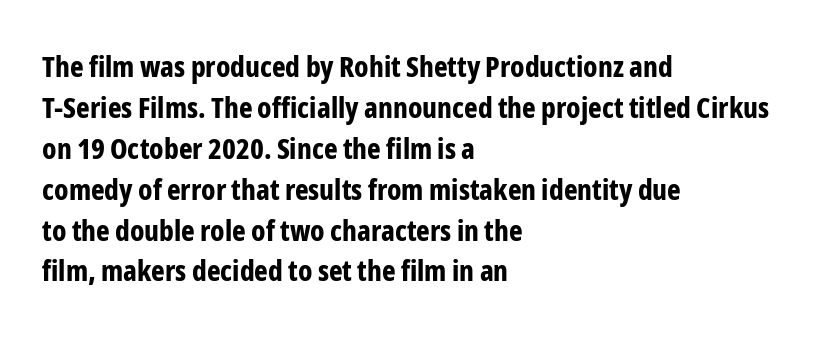
Q: Is the text bold? A: Yes.
Q: Is the text italic (slanted)? A: No, it is upright.
Q: Is the typeface a serif or a sans-serif typeface? A: Sans-serif.
Q: Is the text underlined? A: No.
Q: How is the paragraph aligned? A: Left-aligned.
Q: Is the spacing between letters normal or unusually wide? A: Normal.
Q: Is the spacing between lines tight, normal or loose? A: Normal.
Q: Width (condensed, normal, or wide)? A: Condensed.
Q: Stroke contrast? A: Low.
Q: x-height? A: Medium.
Q: Monospaced? A: No.
